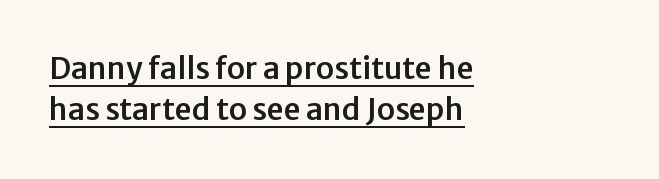
{"serif": "no", "italic": "no", "width": "normal", "stroke_contrast": "low", "x_height": "medium", "monospaced": "no", "underline": "yes", "align": "left", "line_spacing": "normal", "line_spacing_ratio": 1.37, "letter_spacing": "normal", "letter_spacing_em": 0.0, "glyph_px": 30}
